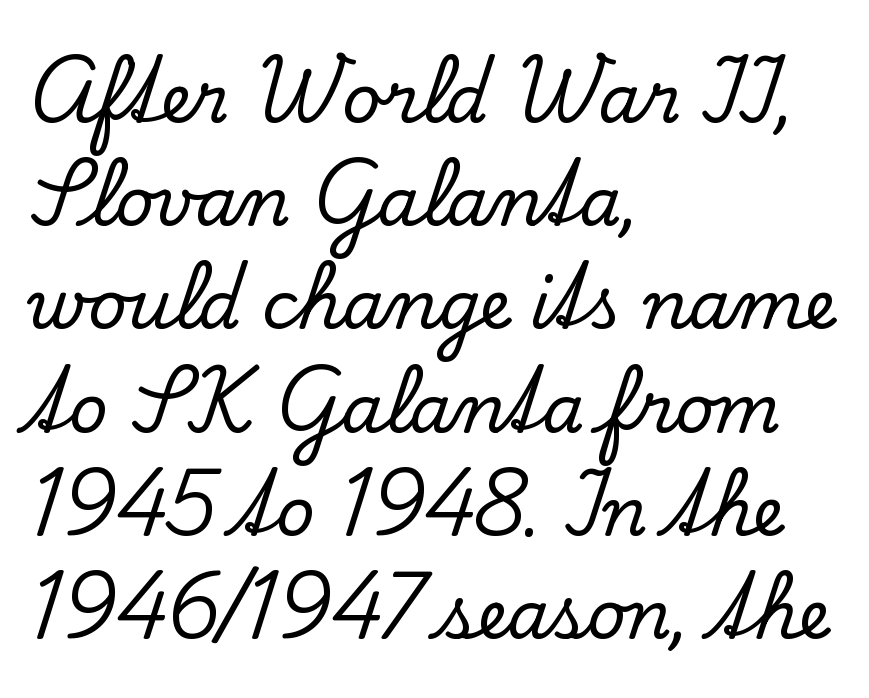
Q: Is the text italic (slanted)? A: Yes.
Q: Is the typeface a serif or a sans-serif typeface? A: Serif.
Q: Is the text underlined? A: No.
Q: How is the paragraph aligned? A: Left-aligned.
Q: Is the spacing between letters normal or unusually wide? A: Normal.
Q: Is the spacing between lines tight, normal or loose? A: Normal.
Q: Width (condensed, normal, or wide)? A: Normal.
Q: Stroke contrast? A: Low.
Q: x-height? A: Small.
Q: Monospaced? A: No.
